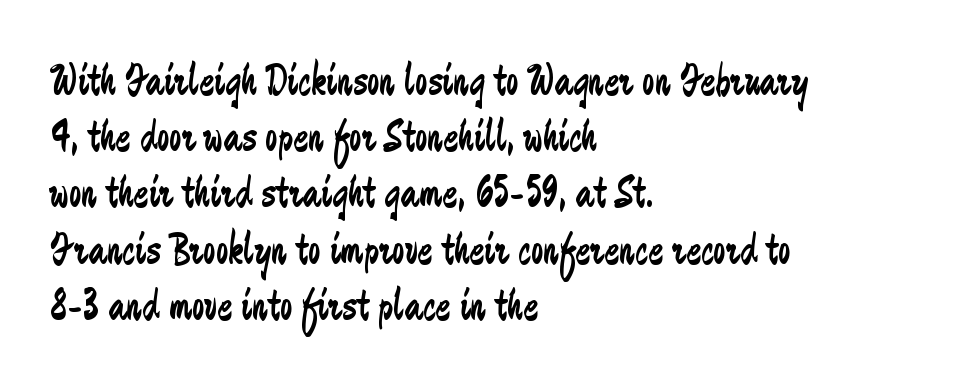
The image shows 45 px regular-weight, condensed sans-serif type; set left-aligned, normal line spacing (1.25x), normal letter spacing, not underlined; low stroke contrast and a small x-height.
